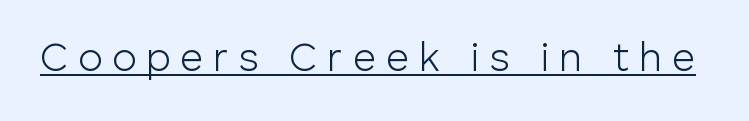
Q: Is the text bold? A: No.
Q: Is the text italic (slanted)? A: No, it is upright.
Q: Is the typeface a serif or a sans-serif typeface? A: Sans-serif.
Q: Is the text underlined? A: Yes.
Q: Is the spacing between letters normal or unusually wide? A: Unusually wide.
Q: Width (condensed, normal, or wide)? A: Normal.
Q: Stroke contrast? A: Low.
Q: x-height? A: Medium.
Q: Monospaced? A: No.
